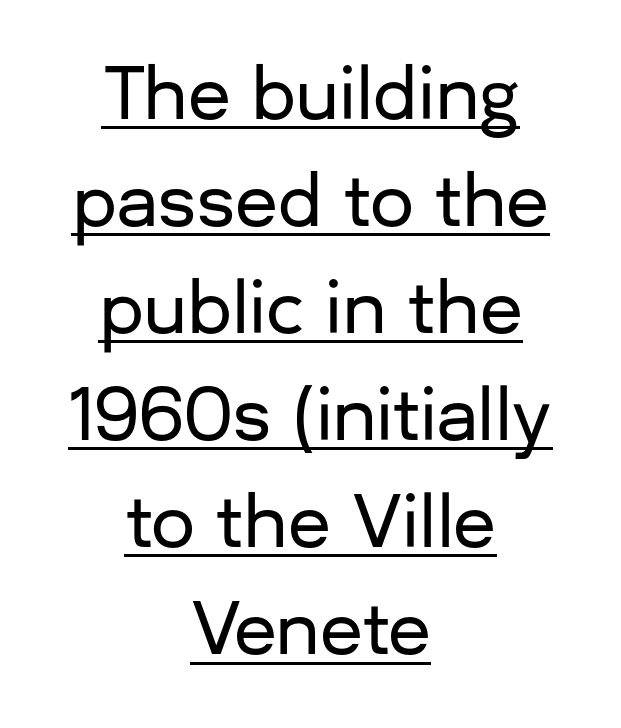
Does extra space separate the letters? No, they use regular spacing. This sample uses a sans-serif face. Honestly, the row spacing looks completely unremarkable. Underlining? Definitely there. Character widths vary here, with narrow letters taking less room than wide ones.
